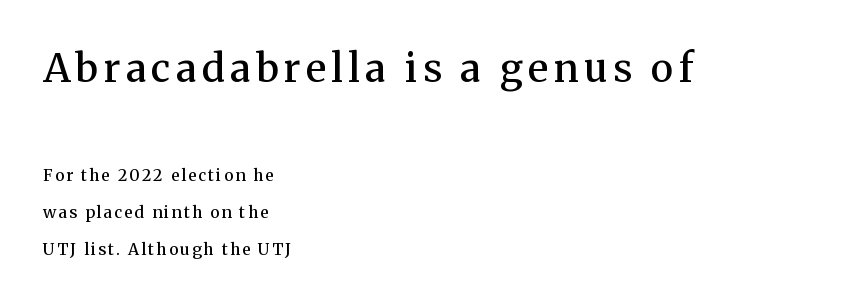
Q: Is the text bold? A: Semi-bold.
Q: Is the text italic (slanted)? A: No, it is upright.
Q: Is the typeface a serif or a sans-serif typeface? A: Serif.
Q: Is the text underlined? A: No.
Q: How is the paragraph aligned? A: Left-aligned.
Q: Is the spacing between lines tight, normal or loose? A: Loose.
Q: Which block of text is set in a larger size, the first (top) or the second (bottom)? A: The first (top) one.
Q: Width (condensed, normal, or wide)? A: Normal.
Q: Stroke contrast? A: Medium.
Q: x-height? A: Medium.
Q: Monospaced? A: No.
